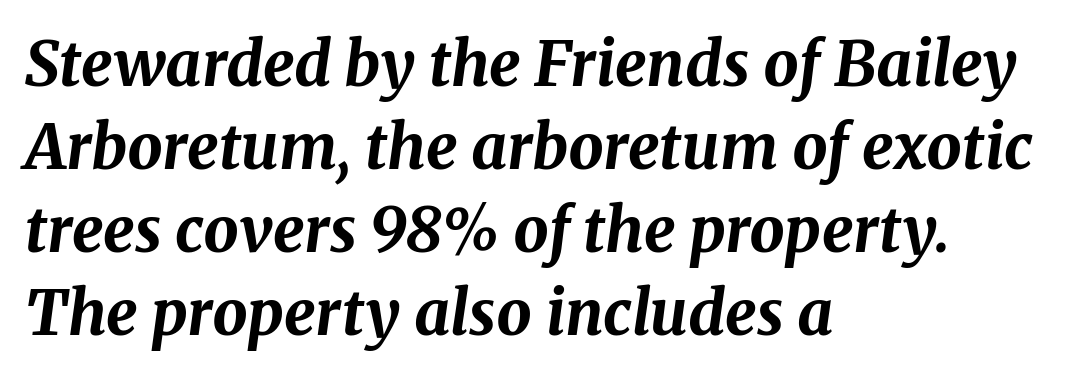
{"italic": "yes", "lean": "right", "slant_degrees": 8, "bold": "yes", "weight": "bold", "width": "normal", "stroke_contrast": "medium", "x_height": "medium", "monospaced": "no", "underline": "no", "align": "left", "line_spacing": "normal", "line_spacing_ratio": 1.34, "letter_spacing": "normal", "letter_spacing_em": 0.0, "glyph_px": 62}
